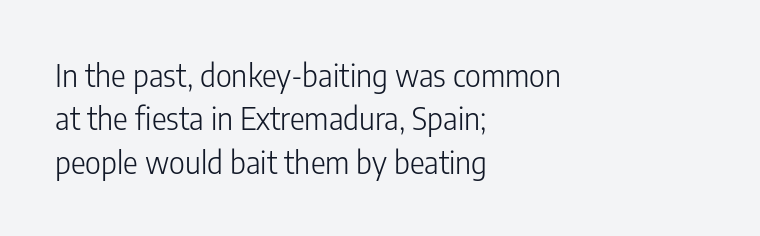
Q: Is the text bold? A: No.
Q: Is the text italic (slanted)? A: No, it is upright.
Q: Is the typeface a serif or a sans-serif typeface? A: Sans-serif.
Q: Is the text underlined? A: No.
Q: How is the paragraph aligned? A: Left-aligned.
Q: Is the spacing between letters normal or unusually wide? A: Normal.
Q: Is the spacing between lines tight, normal or loose? A: Normal.
Q: Width (condensed, normal, or wide)? A: Condensed.
Q: Stroke contrast? A: Low.
Q: x-height? A: Medium.
Q: Monospaced? A: No.
